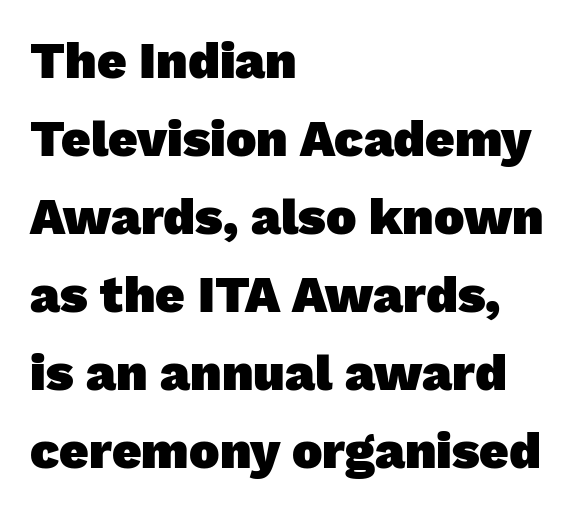
One-word summary of the alignment: left. These lines are rendered in a variable-pitch font. No word sits above an underline. Tracking value appears to be zero — textbook default spacing. Successive baselines arrive at the customary interval. You can tell from the bare stems that sans-serif type was used.
